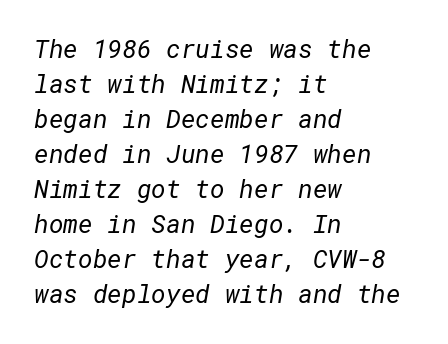
Q: Is the text bold? A: No.
Q: Is the text underlined? A: No.
Q: How is the paragraph aligned? A: Left-aligned.
Q: Is the spacing between letters normal or unusually wide? A: Normal.
Q: Is the spacing between lines tight, normal or loose? A: Normal.
